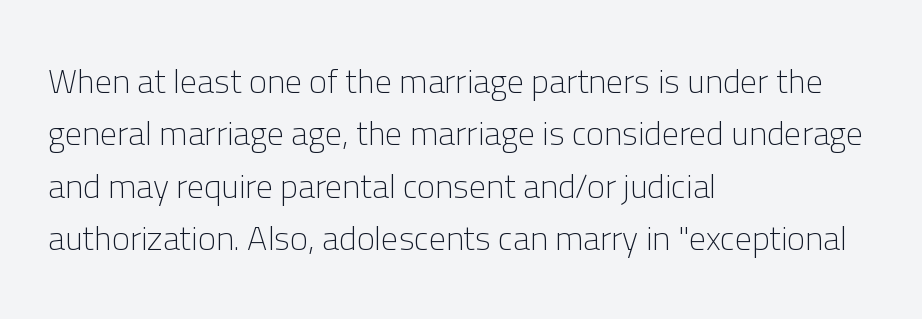
Q: Is the text bold? A: No.
Q: Is the text italic (slanted)? A: No, it is upright.
Q: Is the typeface a serif or a sans-serif typeface? A: Sans-serif.
Q: Is the text underlined? A: No.
Q: How is the paragraph aligned? A: Left-aligned.
Q: Is the spacing between letters normal or unusually wide? A: Normal.
Q: Is the spacing between lines tight, normal or loose? A: Normal.
Q: Width (condensed, normal, or wide)? A: Normal.
Q: Stroke contrast? A: Low.
Q: x-height? A: Medium.
Q: Monospaced? A: No.
